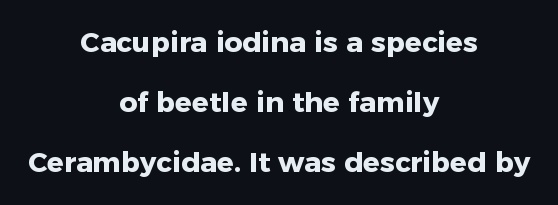
The image shows 28 px heavy sans-serif type, upright; set centered, loose line spacing (2.15x), normal letter spacing, not underlined; low stroke contrast and a medium x-height.
